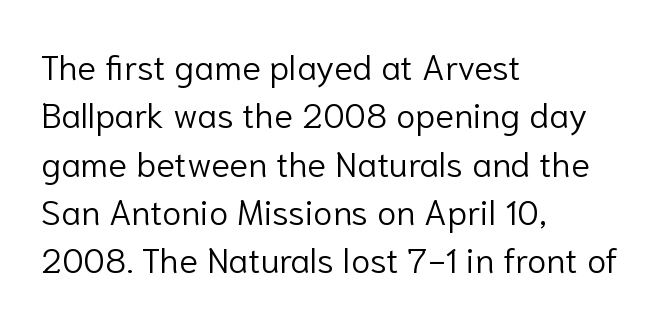
Q: Is the text bold? A: No.
Q: Is the text italic (slanted)? A: No, it is upright.
Q: Is the typeface a serif or a sans-serif typeface? A: Sans-serif.
Q: Is the text underlined? A: No.
Q: How is the paragraph aligned? A: Left-aligned.
Q: Is the spacing between letters normal or unusually wide? A: Normal.
Q: Is the spacing between lines tight, normal or loose? A: Normal.
Q: Width (condensed, normal, or wide)? A: Normal.
Q: Stroke contrast? A: Low.
Q: x-height? A: Medium.
Q: Monospaced? A: No.
